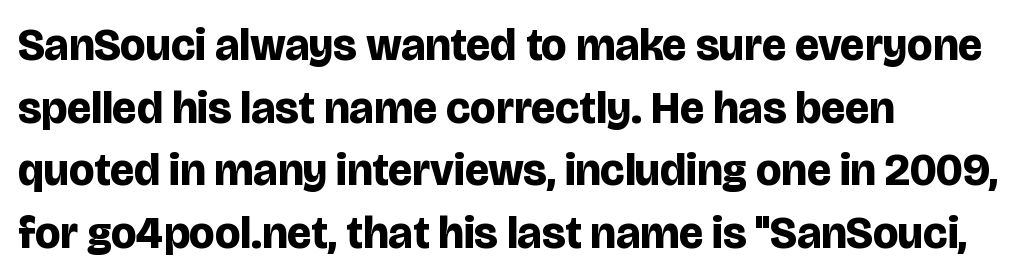
{"serif": "no", "italic": "no", "bold": "yes", "weight": "bold", "width": "normal", "stroke_contrast": "low", "x_height": "large", "monospaced": "no", "underline": "no", "align": "left", "line_spacing": "normal", "line_spacing_ratio": 1.39, "letter_spacing": "normal", "letter_spacing_em": 0.0, "glyph_px": 45}
